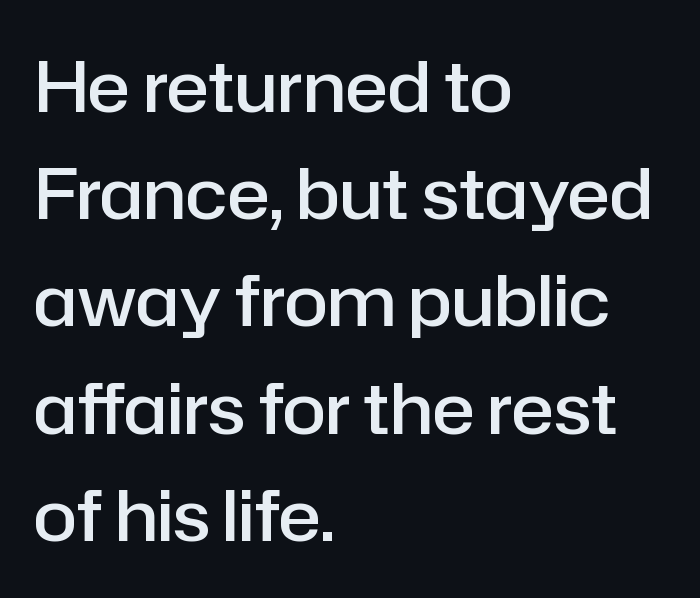
Caption: standard tracking, unaltered. Each letter's strokes conclude bluntly, with no projecting serifs. Notice how descenders clear the ascenders below comfortably — that's standard leading. Each letter keeps its own natural width here, so spacing adapts to shape. The paragraph has a hard left edge and a soft right edge. Italic? Not at all — the glyphs are vertical.
